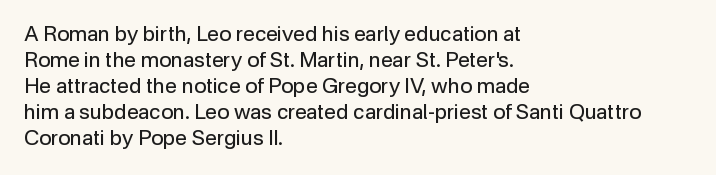
{"italic": "no", "bold": "no", "underline": "no", "align": "left", "line_spacing_ratio": 1.24, "letter_spacing": "normal", "letter_spacing_em": 0.0, "glyph_px": 21}
